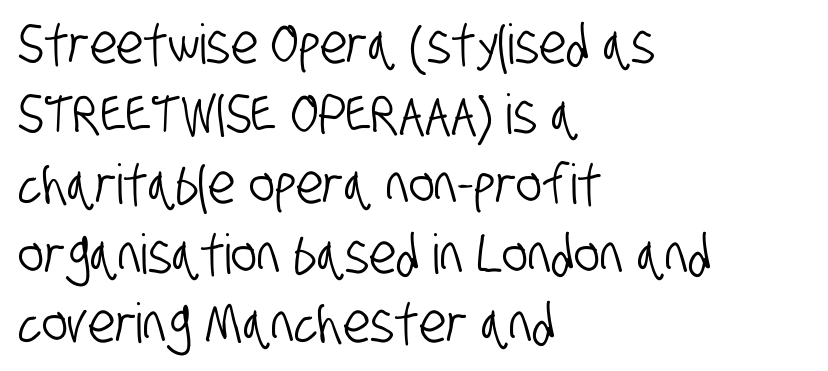
{"serif": "no", "width": "condensed", "stroke_contrast": "low", "x_height": "large", "monospaced": "no", "underline": "no", "align": "left", "line_spacing": "normal", "line_spacing_ratio": 1.27, "letter_spacing": "normal", "letter_spacing_em": 0.0, "glyph_px": 55}
